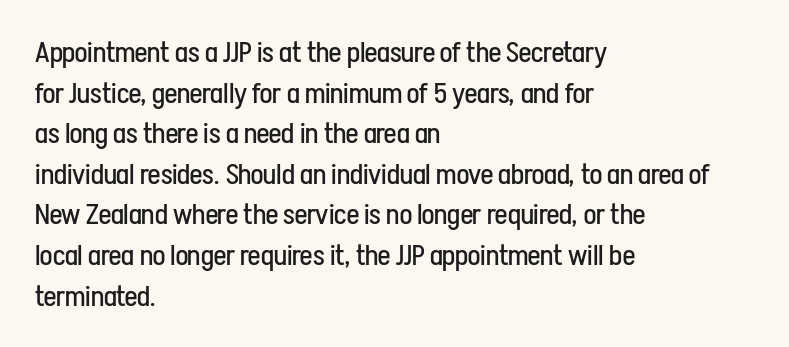
Q: Is the text bold? A: No.
Q: Is the text italic (slanted)? A: No, it is upright.
Q: Is the typeface a serif or a sans-serif typeface? A: Sans-serif.
Q: Is the text underlined? A: No.
Q: How is the paragraph aligned? A: Left-aligned.
Q: Is the spacing between letters normal or unusually wide? A: Normal.
Q: Is the spacing between lines tight, normal or loose? A: Normal.
Q: Width (condensed, normal, or wide)? A: Condensed.
Q: Stroke contrast? A: Low.
Q: x-height? A: Medium.
Q: Monospaced? A: No.
